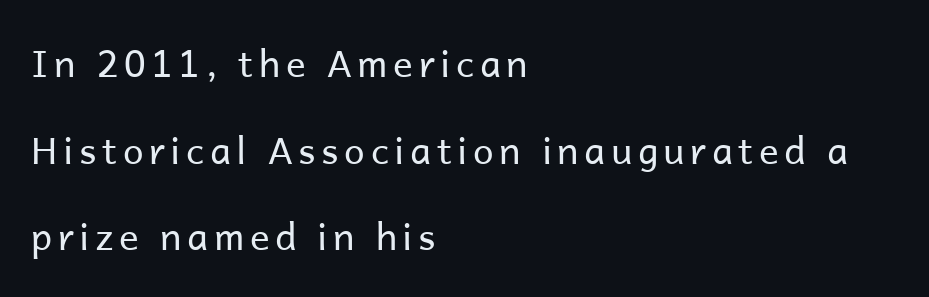
The image shows 37 px regular-weight sans-serif type, upright; set left-aligned, loose line spacing (2.34x), not underlined; low stroke contrast and a medium x-height.
